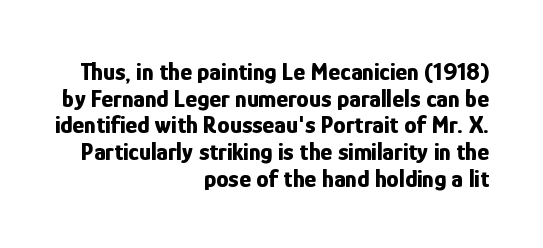
{"italic": "no", "bold": "yes", "underline": "no", "align": "right", "line_spacing": "tight", "line_spacing_ratio": 1.07, "letter_spacing": "normal", "letter_spacing_em": 0.0, "glyph_px": 25}
